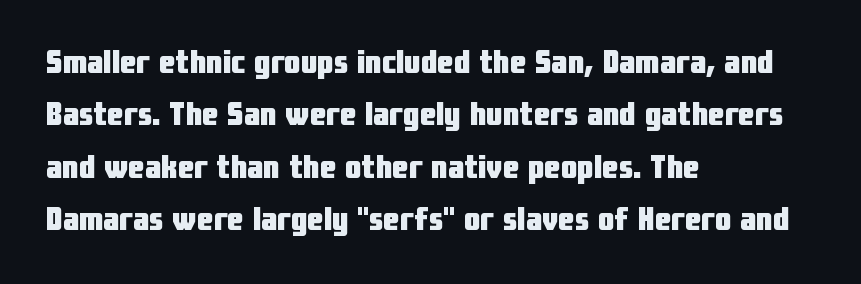
{"serif": "no", "italic": "no", "bold": "yes", "weight": "heavy", "width": "condensed", "stroke_contrast": "low", "x_height": "medium", "monospaced": "no", "underline": "no", "align": "left", "line_spacing": "normal", "line_spacing_ratio": 1.59, "letter_spacing": "normal", "letter_spacing_em": 0.0, "glyph_px": 33}
